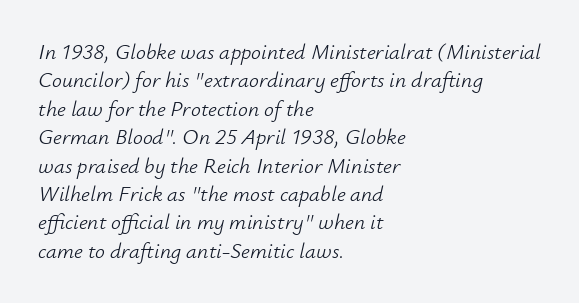
Q: Is the text bold? A: No.
Q: Is the text italic (slanted)? A: Yes, it leans right by about 12 degrees.
Q: Is the text underlined? A: No.
Q: How is the paragraph aligned? A: Left-aligned.
Q: Is the spacing between letters normal or unusually wide? A: Normal.
Q: Is the spacing between lines tight, normal or loose? A: Normal.
